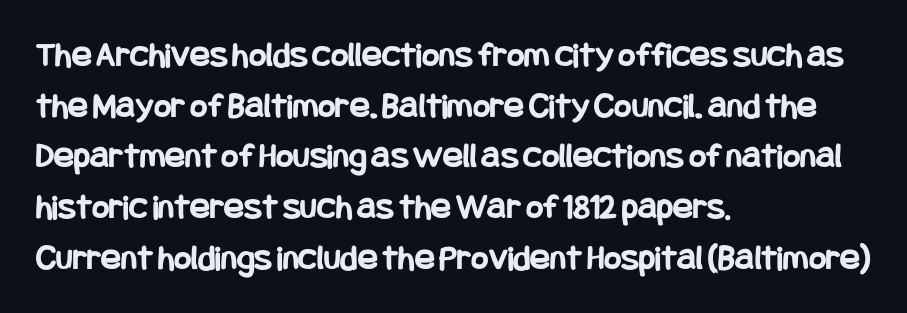
Q: Is the text bold? A: Yes.
Q: Is the text italic (slanted)? A: No, it is upright.
Q: Is the typeface a serif or a sans-serif typeface? A: Sans-serif.
Q: Is the text underlined? A: No.
Q: How is the paragraph aligned? A: Left-aligned.
Q: Is the spacing between letters normal or unusually wide? A: Normal.
Q: Is the spacing between lines tight, normal or loose? A: Normal.
Q: Width (condensed, normal, or wide)? A: Condensed.
Q: Stroke contrast? A: Low.
Q: x-height? A: Large.
